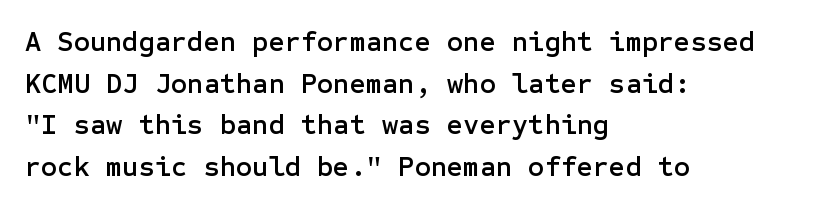
Q: Is the text italic (slanted)? A: No, it is upright.
Q: Is the typeface a serif or a sans-serif typeface? A: Sans-serif.
Q: Is the text underlined? A: No.
Q: How is the paragraph aligned? A: Left-aligned.
Q: Is the spacing between letters normal or unusually wide? A: Normal.
Q: Is the spacing between lines tight, normal or loose? A: Normal.
Q: Width (condensed, normal, or wide)? A: Normal.
Q: Stroke contrast? A: Low.
Q: x-height? A: Medium.
